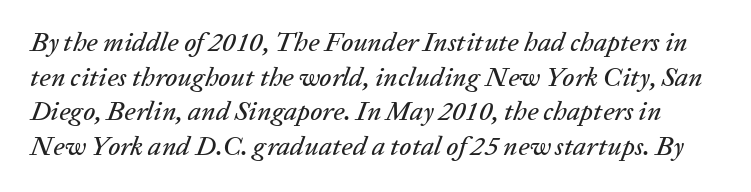
Q: Is the text italic (slanted)? A: Yes, it leans right by about 20 degrees.
Q: Is the text underlined? A: No.
Q: Is the spacing between letters normal or unusually wide? A: Normal.
Q: Is the spacing between lines tight, normal or loose? A: Normal.
